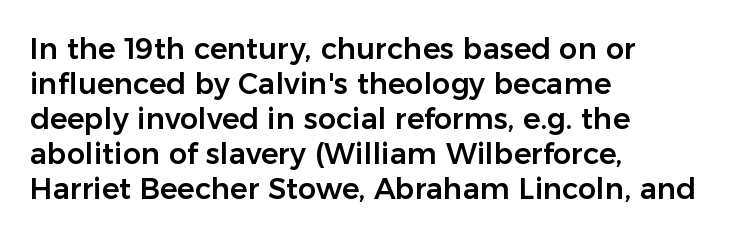
{"serif": "no", "italic": "no", "width": "normal", "stroke_contrast": "low", "x_height": "medium", "monospaced": "no", "underline": "no", "align": "left", "line_spacing_ratio": 1.21, "letter_spacing": "normal", "letter_spacing_em": 0.0, "glyph_px": 29}
